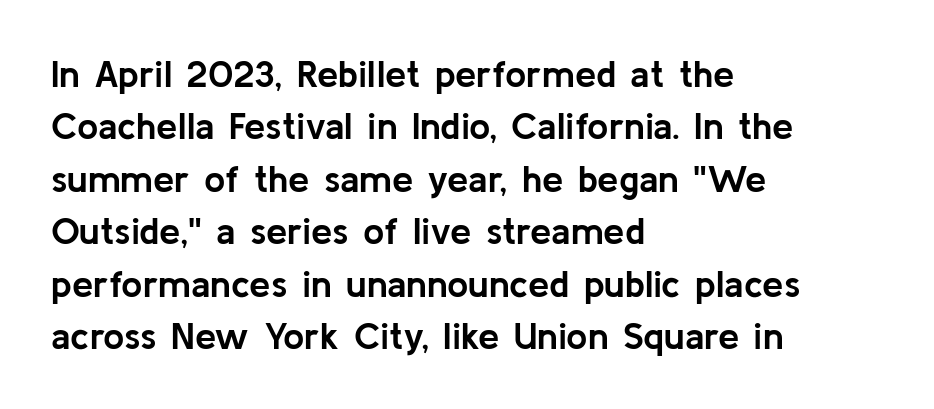
The image shows 38 px semibold sans-serif type, upright; set left-aligned, normal line spacing (1.38x), normal letter spacing, not underlined; low stroke contrast and a medium x-height.
